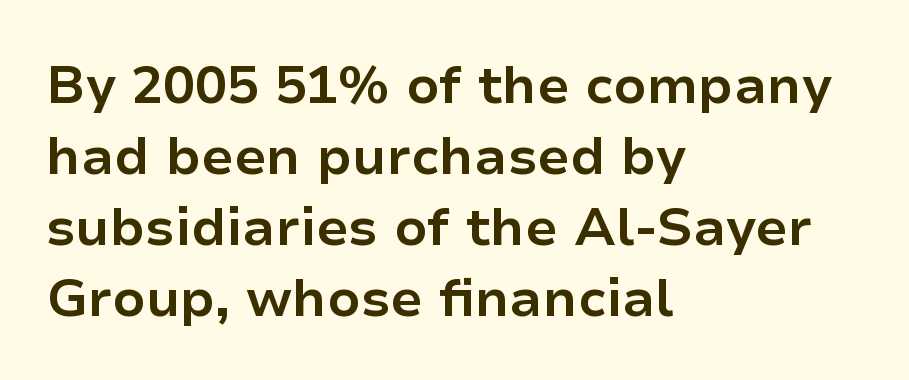
Horizontal alignment here is leftward, the default for most running prose. Every stem runs plumb, perpendicular to the baseline. As a designer I'd log this as weight 700, bold. Unlike a traditional serif, this face leaves its strokes unadorned. Proportional: the letters do not fall into vertical columns.
